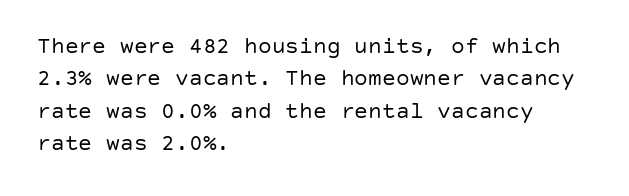
The image shows 23 px text type, upright; set left-aligned, normal line spacing (1.41x), normal letter spacing, not underlined.
